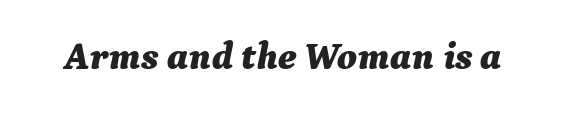
Q: Is the text bold? A: Yes.
Q: Is the text italic (slanted)? A: Yes, it leans right by about 9 degrees.
Q: Is the text underlined? A: No.
Q: Is the spacing between letters normal or unusually wide? A: Normal.
Q: Width (condensed, normal, or wide)? A: Normal.
Q: Stroke contrast? A: Medium.
Q: x-height? A: Medium.
Q: Monospaced? A: No.
